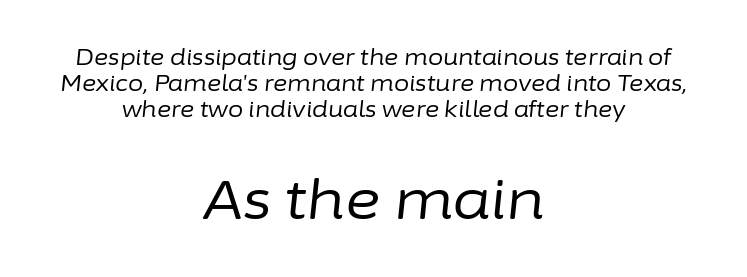
The whitespace from short lines is split evenly between both sides. Decoration check: the copy has no underline. Heft: none added — not bold. Quick note: italic. Characters follow at the spacing the type designer built in. Of the two passages, the one underneath uses the larger point size.
